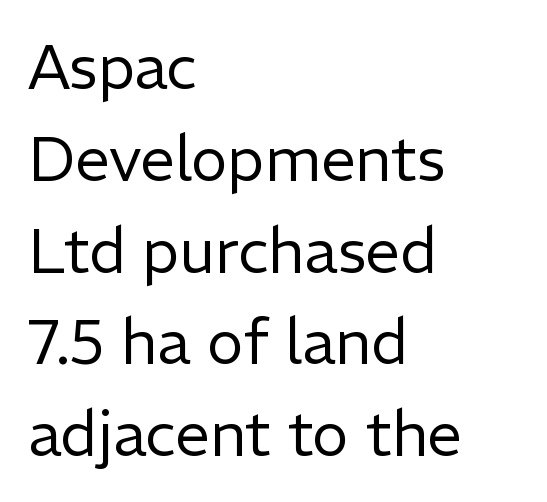
{"serif": "no", "italic": "no", "bold": "no", "weight": "regular", "width": "normal", "stroke_contrast": "low", "x_height": "medium", "monospaced": "no", "underline": "no", "align": "left", "line_spacing": "normal", "line_spacing_ratio": 1.48, "letter_spacing": "normal", "letter_spacing_em": 0.0, "glyph_px": 62}
